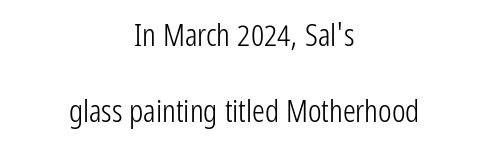
The image shows 32 px light, condensed sans-serif type, upright; set centered, loose line spacing (2.39x), normal letter spacing, not underlined; low stroke contrast and a medium x-height.
